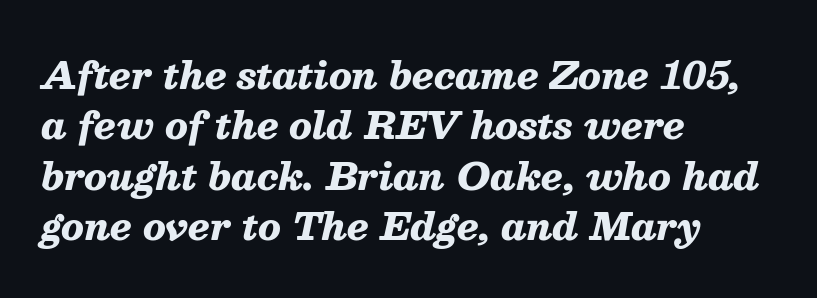
Q: Is the text bold? A: Yes.
Q: Is the text italic (slanted)? A: Yes, it leans right by about 13 degrees.
Q: Is the text underlined? A: No.
Q: How is the paragraph aligned? A: Left-aligned.
Q: Is the spacing between letters normal or unusually wide? A: Normal.
Q: Is the spacing between lines tight, normal or loose? A: Normal.
Q: Width (condensed, normal, or wide)? A: Normal.
Q: Stroke contrast? A: Medium.
Q: x-height? A: Medium.
Q: Monospaced? A: No.
